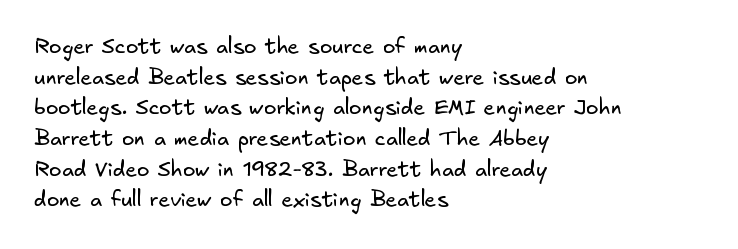
Q: Is the text bold? A: No.
Q: Is the text underlined? A: No.
Q: How is the paragraph aligned? A: Left-aligned.
Q: Is the spacing between letters normal or unusually wide? A: Normal.
Q: Is the spacing between lines tight, normal or loose? A: Normal.
